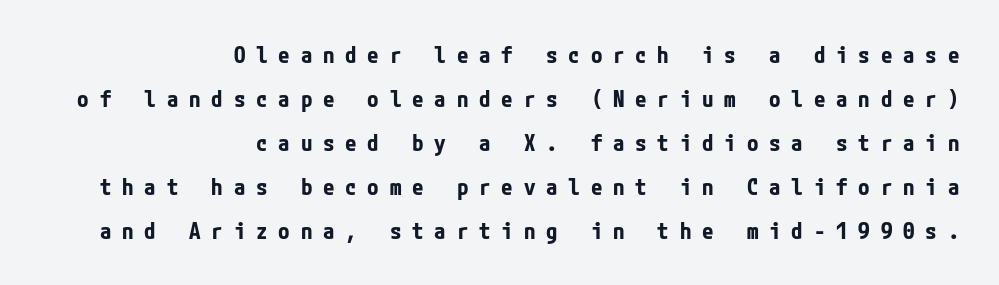
{"italic": "no", "bold": "yes", "underline": "no", "align": "right", "line_spacing": "loose", "line_spacing_ratio": 1.91, "letter_spacing": "wide", "letter_spacing_em": 0.47, "glyph_px": 23}
